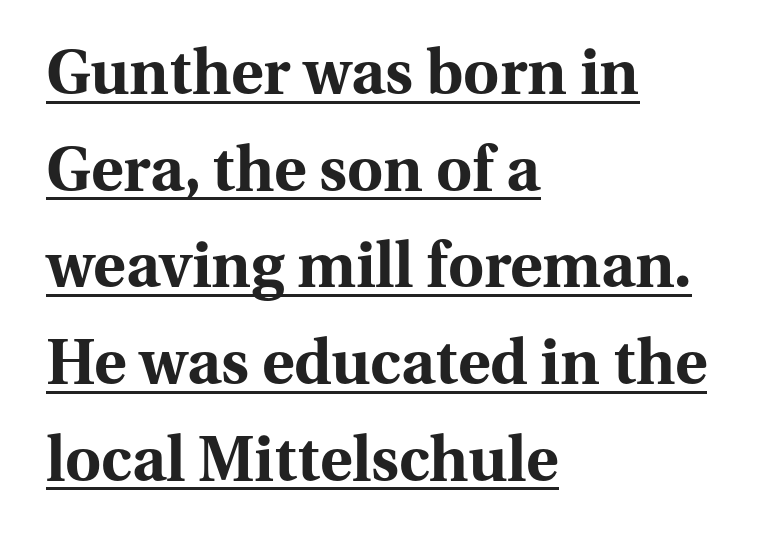
The image shows 62 px bold serif type, upright; set left-aligned, normal line spacing (1.56x), normal letter spacing, underlined; medium stroke contrast and a medium x-height.
